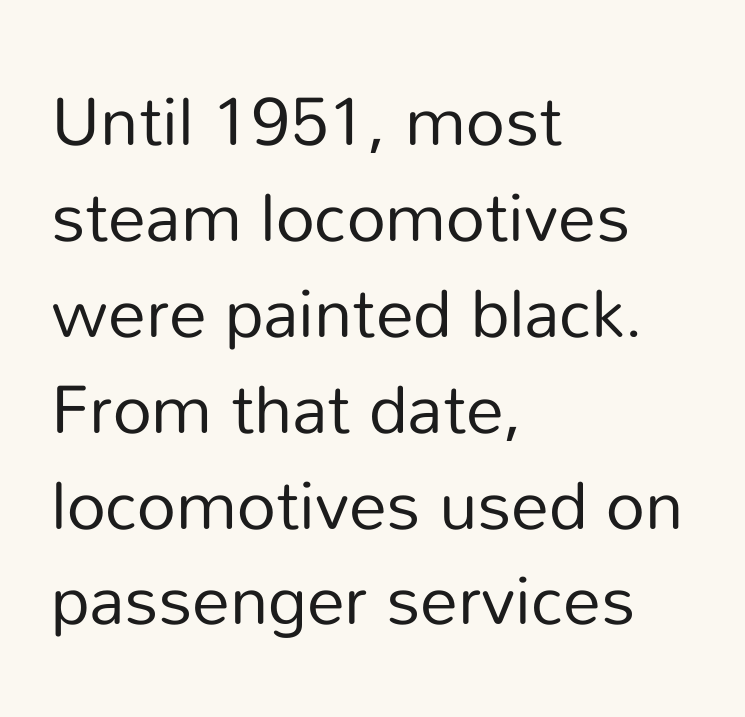
This is sans-serif lettering, the kind often seen on screens and signage. The letters stand straight up with perfectly vertical stems. Compared with typical body copy, the letter spacing here is the same. Glance below the letters and you will spot only blank space. Leading: standard. Stems and bowls with no extra thickness — not bold.
